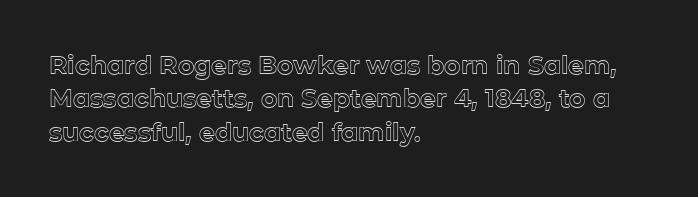
The image shows 25 px text type, upright; set left-aligned, normal line spacing (1.34x), normal letter spacing, not underlined.
